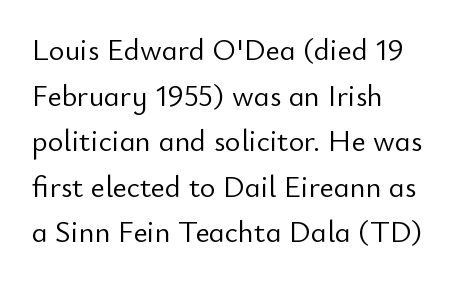
A light-to-regular cut is what we see here. Is the letter spacing exaggerated? No — it looks like the ordinary default. No word sits above an underline. A student would call this left alignment; a typographer would say flush left, rag right.
